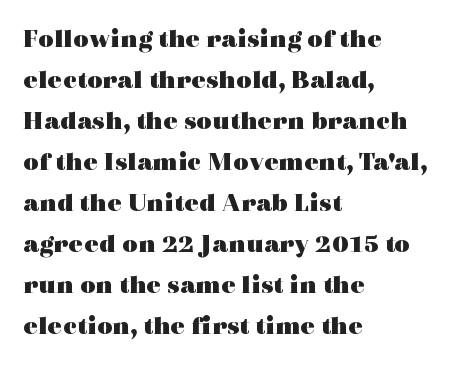
Line beginnings align vertically; line endings do not. Between one letter and the next there's only the usual sliver of space. Notice how descenders clear the ascenders below comfortably — that's standard leading. Does the lettering tilt? It doesn't — this is upright. Letters rest on an invisible, unmarked baseline.
